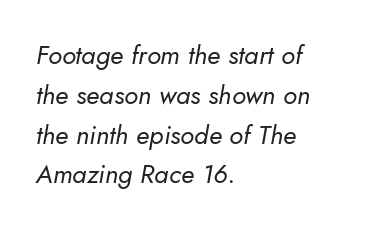
The image shows 26 px text type, italic (leaning right); set left-aligned, normal line spacing (1.53x), normal letter spacing, not underlined.
